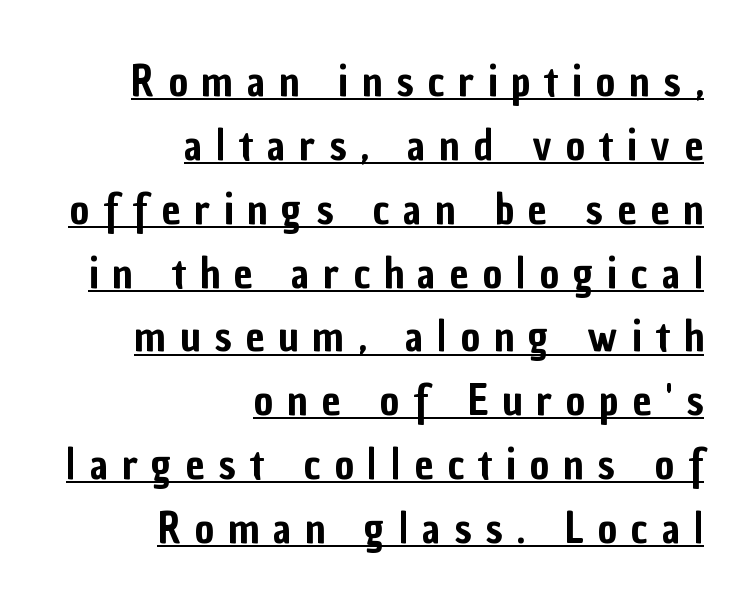
Letterform terminals end flat and unadorned throughout the passage. These lines are rendered in a variable-pitch font. These lines have a slow, spaced-out rhythm from letter to letter. The lines in this sample share a right terminus and differ only in where they begin. A roman cut, with each character standing at attention.
